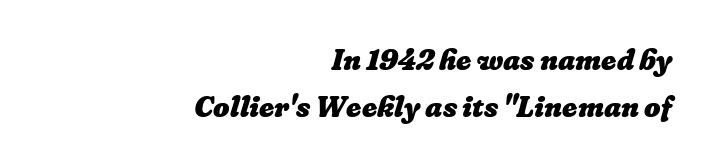
Q: Is the text bold? A: Yes.
Q: Is the text underlined? A: No.
Q: How is the paragraph aligned? A: Right-aligned.
Q: Is the spacing between letters normal or unusually wide? A: Normal.
Q: Is the spacing between lines tight, normal or loose? A: Normal.
Q: Width (condensed, normal, or wide)? A: Normal.
Q: Stroke contrast? A: Low.
Q: x-height? A: Medium.
Q: Monospaced? A: No.
